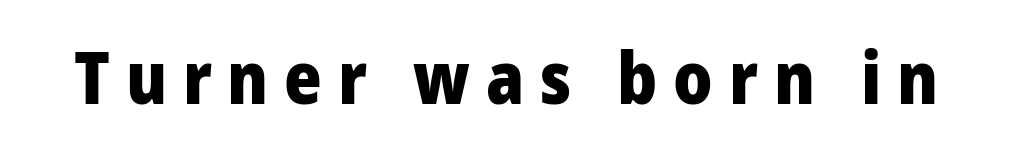
{"serif": "no", "italic": "no", "bold": "yes", "weight": "heavy", "width": "normal", "stroke_contrast": "low", "x_height": "medium", "monospaced": "no", "underline": "no", "letter_spacing": "wide", "letter_spacing_em": 0.22, "glyph_px": 72}
